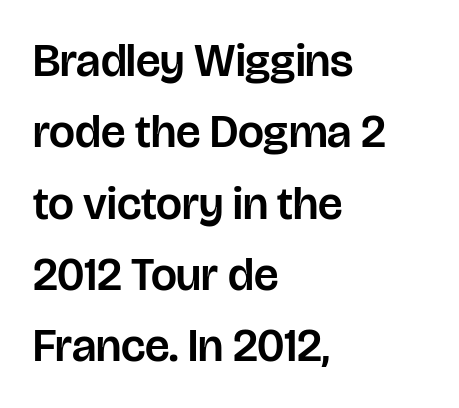
Q: Is the text italic (slanted)? A: No, it is upright.
Q: Is the typeface a serif or a sans-serif typeface? A: Sans-serif.
Q: Is the text underlined? A: No.
Q: How is the paragraph aligned? A: Left-aligned.
Q: Is the spacing between letters normal or unusually wide? A: Normal.
Q: Is the spacing between lines tight, normal or loose? A: Normal.
Q: Width (condensed, normal, or wide)? A: Normal.
Q: Stroke contrast? A: Low.
Q: x-height? A: Large.
Q: Monospaced? A: No.
